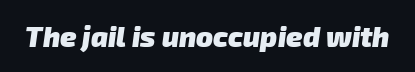
{"serif": "no", "bold": "yes", "weight": "heavy", "width": "normal", "stroke_contrast": "low", "x_height": "medium", "monospaced": "no", "underline": "no", "letter_spacing": "normal", "letter_spacing_em": 0.0, "glyph_px": 28}
